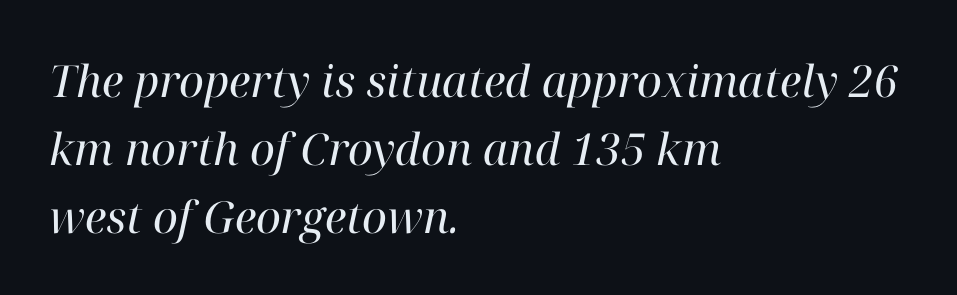
The foot of each line stays bare and open. Each new line begins a customary step beneath the previous one. A typesetter would call this zero additional tracking. These glyphs show unthickened strokes, regular width or finer. A typesetter would call this proportional, since set widths differ per character. Each line starts at the same left margin while the right side varies.
